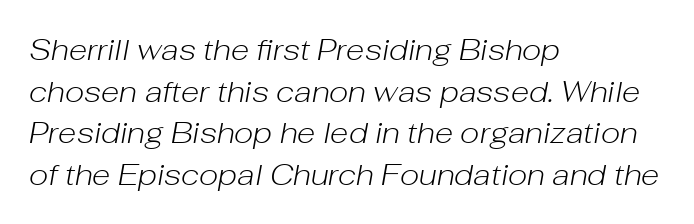
Q: Is the text bold? A: No.
Q: Is the text italic (slanted)? A: Yes, it leans right by about 10 degrees.
Q: Is the text underlined? A: No.
Q: How is the paragraph aligned? A: Left-aligned.
Q: Is the spacing between letters normal or unusually wide? A: Normal.
Q: Is the spacing between lines tight, normal or loose? A: Normal.
Q: Width (condensed, normal, or wide)? A: Normal.
Q: Stroke contrast? A: Low.
Q: x-height? A: Medium.
Q: Monospaced? A: No.
